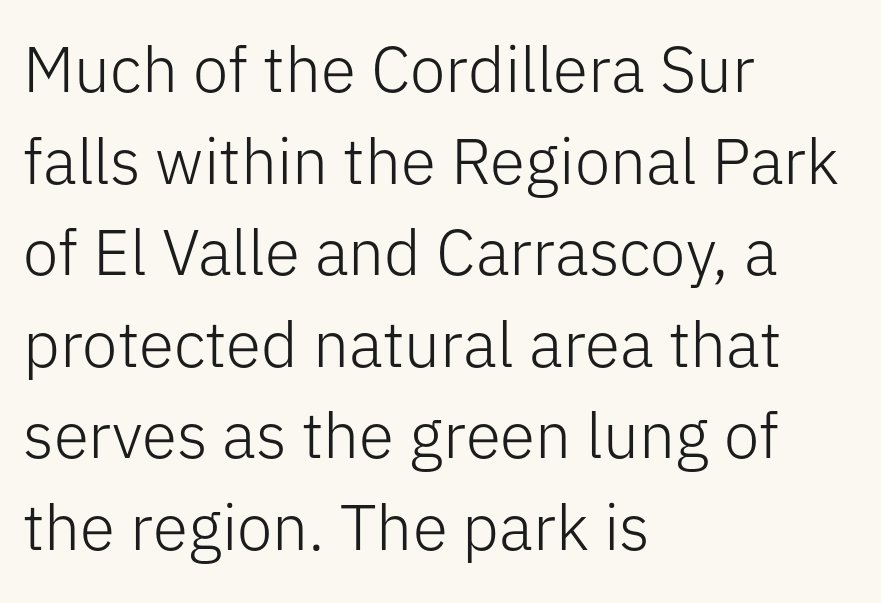
The vertical gap from one line to the next is medium. The foot of each line stays bare and open. Stem width sits at or under what a default text font uses. The glyphs in this specimen are sans serif. This sample is left-justified, so line endings fall wherever the words run out.
